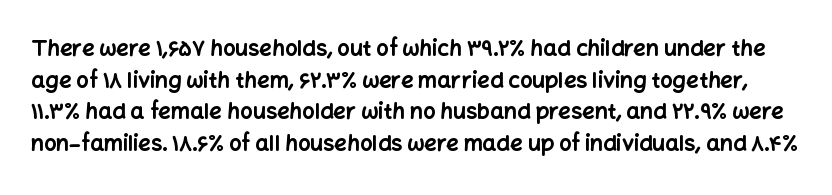
Descenders are the only things crossing below the line. The sample has been set heavy, in full bold. Honestly, the letter spacing is just normal — you wouldn't notice it. The letters stand upright; this is a roman face.
